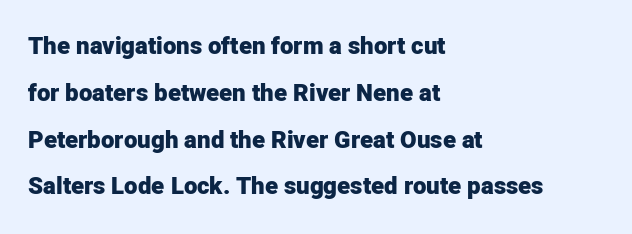
Q: Is the text bold? A: Yes.
Q: Is the text italic (slanted)? A: No, it is upright.
Q: Is the text underlined? A: No.
Q: How is the paragraph aligned? A: Left-aligned.
Q: Is the spacing between letters normal or unusually wide? A: Normal.
Q: Is the spacing between lines tight, normal or loose? A: Loose.
